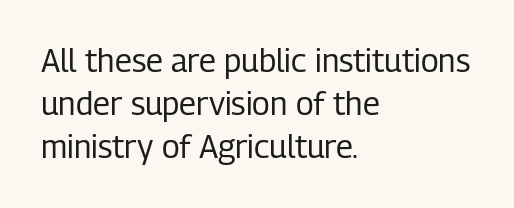
The image shows 32 px regular-weight, condensed sans-serif type, upright; set left-aligned, normal line spacing (1.35x), normal letter spacing, not underlined; low stroke contrast and a medium x-height.
